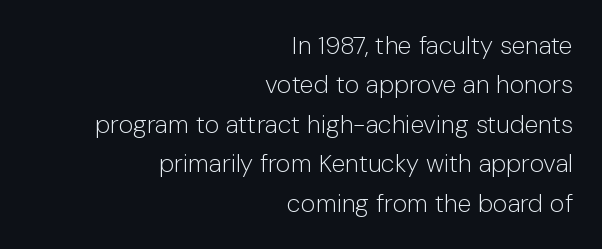
{"italic": "no", "bold": "no", "underline": "no", "align": "right", "line_spacing": "normal", "line_spacing_ratio": 1.58, "letter_spacing": "normal", "letter_spacing_em": 0.0, "glyph_px": 25}
